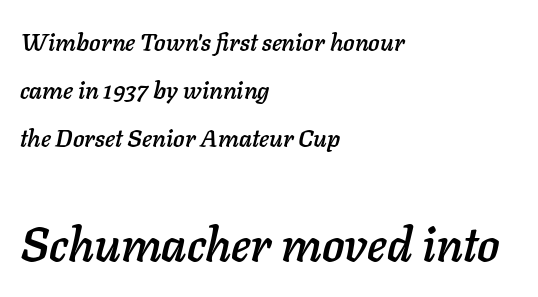
{"italic": "yes", "lean": "right", "slant_degrees": 11, "width": "normal", "stroke_contrast": "low", "x_height": "medium", "monospaced": "no", "underline": "no", "align": "left", "line_spacing": "loose", "line_spacing_ratio": 2.0, "letter_spacing": "normal", "letter_spacing_em": 0.0, "larger_block": "second", "size_ratio": 1.96, "glyph_px": 47}
